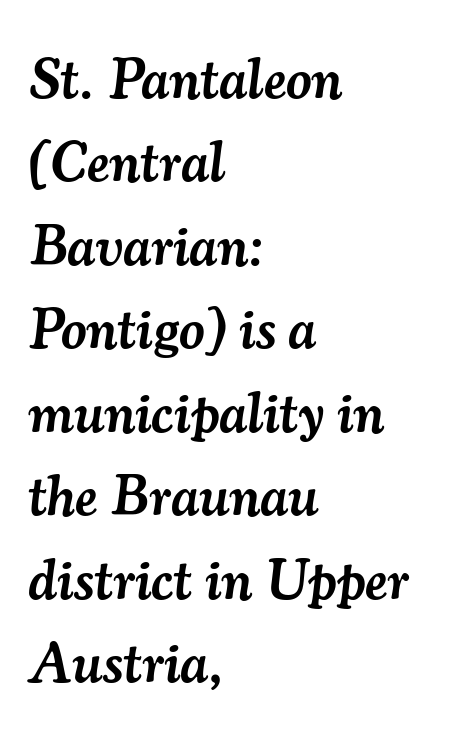
Q: Is the text bold? A: Semi-bold.
Q: Is the text italic (slanted)? A: Yes, it leans right by about 7 degrees.
Q: Is the typeface a serif or a sans-serif typeface? A: Serif.
Q: Is the text underlined? A: No.
Q: How is the paragraph aligned? A: Left-aligned.
Q: Is the spacing between letters normal or unusually wide? A: Normal.
Q: Is the spacing between lines tight, normal or loose? A: Normal.
Q: Width (condensed, normal, or wide)? A: Normal.
Q: Stroke contrast? A: Medium.
Q: x-height? A: Small.
Q: Monospaced? A: No.
